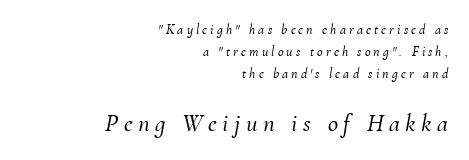
Q: Is the text italic (slanted)? A: Yes, it leans right by about 10 degrees.
Q: Is the text underlined? A: No.
Q: How is the paragraph aligned? A: Right-aligned.
Q: Is the spacing between letters normal or unusually wide? A: Unusually wide.
Q: Is the spacing between lines tight, normal or loose? A: Normal.
Q: Which block of text is set in a larger size, the first (top) or the second (bottom)? A: The second (bottom) one.
